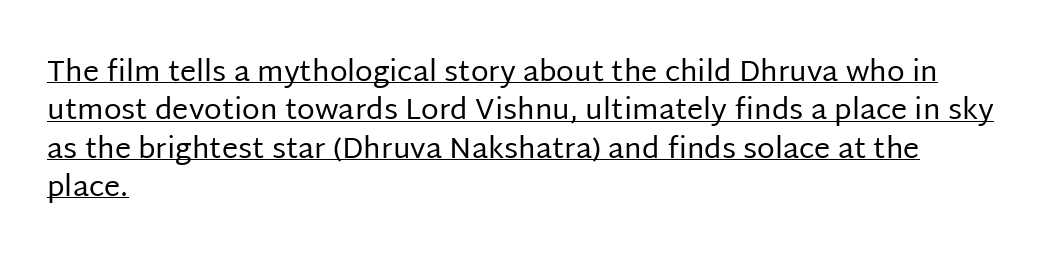
Q: Is the text bold? A: No.
Q: Is the text italic (slanted)? A: No, it is upright.
Q: Is the typeface a serif or a sans-serif typeface? A: Sans-serif.
Q: Is the text underlined? A: Yes.
Q: How is the paragraph aligned? A: Left-aligned.
Q: Is the spacing between letters normal or unusually wide? A: Normal.
Q: Is the spacing between lines tight, normal or loose? A: Normal.
Q: Width (condensed, normal, or wide)? A: Normal.
Q: Stroke contrast? A: Low.
Q: x-height? A: Large.
Q: Monospaced? A: No.
